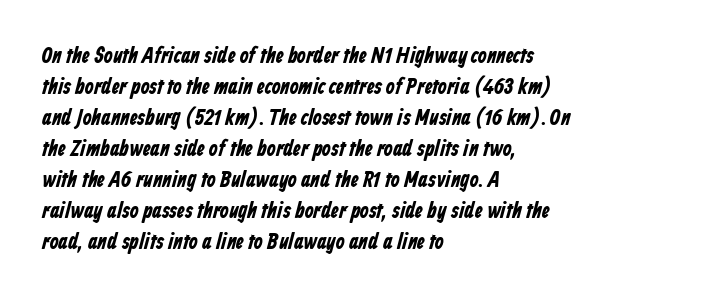
Caption: bold face, heavy strokes. The horizontal fit of the characters is conventional and even. The rows are spaced the way most documents space them. The lines are quadded left.
